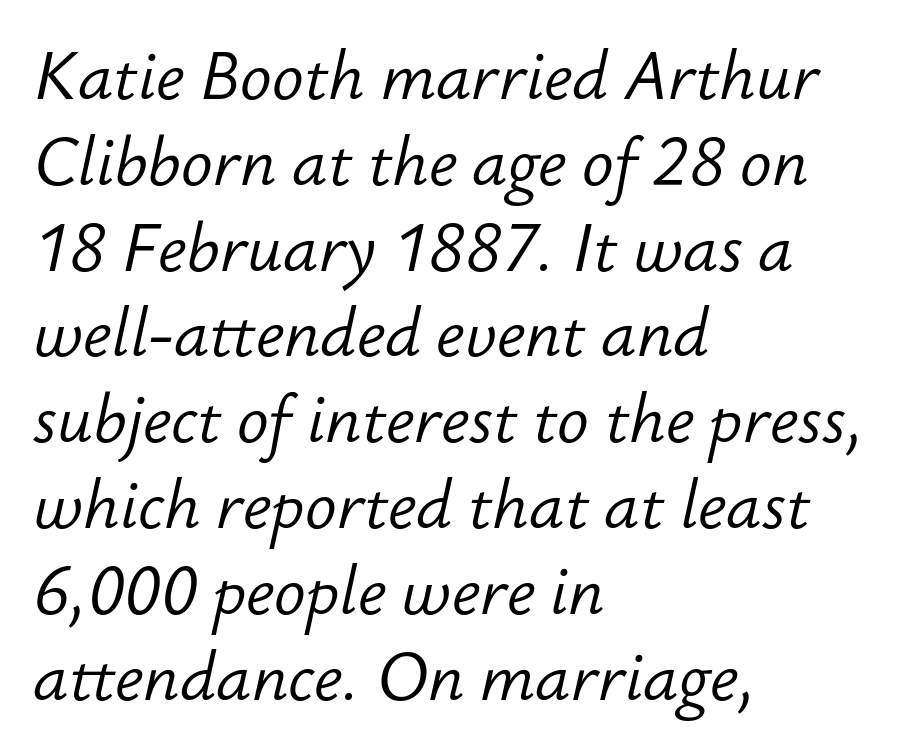
The image shows 66 px light type, italic (leaning right); set left-aligned, normal line spacing (1.3x), normal letter spacing, not underlined; low stroke contrast and a small x-height.
